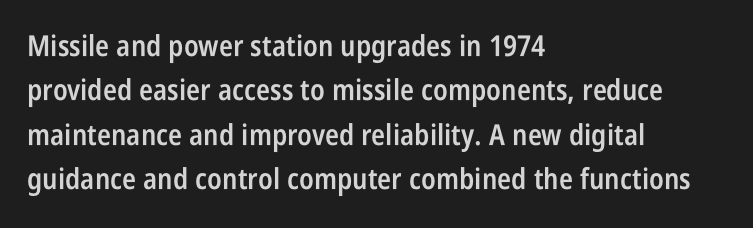
Semibold letterforms, between regular and bold. The passage shown is typed in a proportional face where columns would drift. The rag falls on the right side of this text block. The vertical gap from one line to the next is medium.
